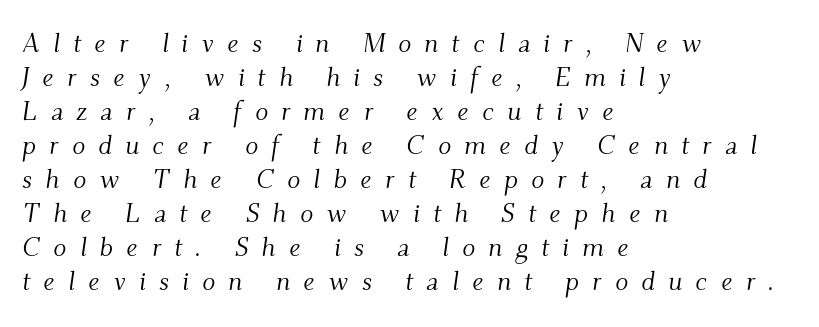
The image shows 27 px text type, italic (leaning right); set left-aligned, normal line spacing (1.26x), unusually wide letter spacing (+0.49 em), not underlined.
